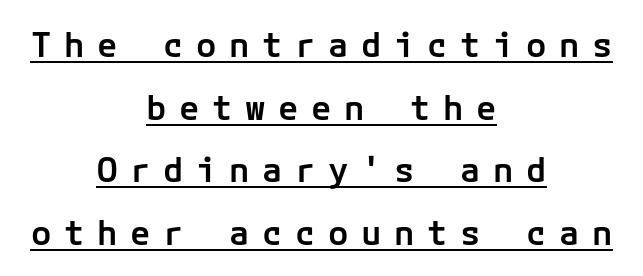
This sample is center-justified, so both line endings float freely. Semibold letterforms, between regular and bold. You can tell from the bare stems that sans-serif type was used. Students, note that the glyphs here are deliberately spaced far apart. The type sits square on the baseline with zero lean. Glance below the letters and you will spot a drawn line.
